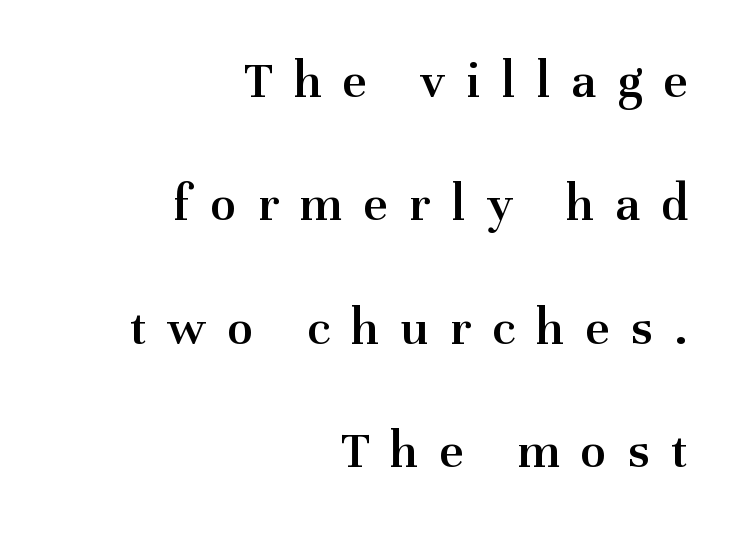
The glyphs in this specimen are seriffed. The gap between lines stays unmarked. Heft: intermediate — a semibold. Rendered with straight, roman letterforms. Where is the straight margin? On the right.
